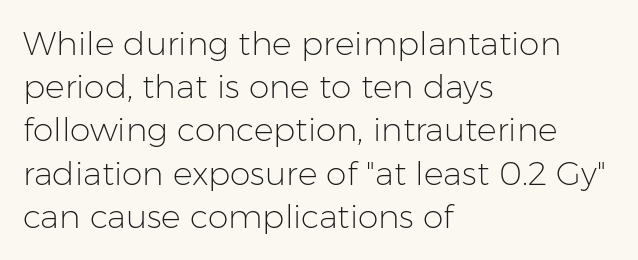
{"serif": "no", "italic": "no", "bold": "no", "weight": "light", "width": "normal", "stroke_contrast": "low", "x_height": "medium", "monospaced": "no", "underline": "no", "align": "left", "line_spacing": "normal", "line_spacing_ratio": 1.31, "letter_spacing": "normal", "letter_spacing_em": 0.0, "glyph_px": 33}
